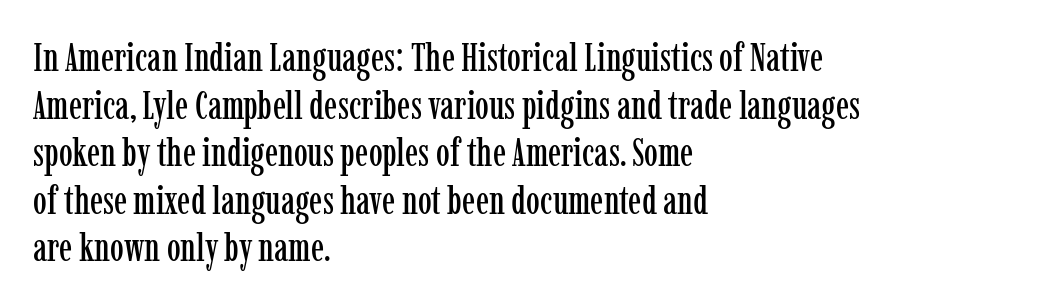
Q: Is the text italic (slanted)? A: No, it is upright.
Q: Is the typeface a serif or a sans-serif typeface? A: Serif.
Q: Is the text underlined? A: No.
Q: How is the paragraph aligned? A: Left-aligned.
Q: Is the spacing between letters normal or unusually wide? A: Normal.
Q: Width (condensed, normal, or wide)? A: Condensed.
Q: Stroke contrast? A: Low.
Q: x-height? A: Medium.
Q: Monospaced? A: No.
